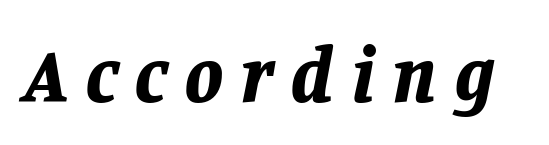
{"italic": "yes", "lean": "right", "slant_degrees": 11, "bold": "yes", "weight": "bold", "width": "normal", "stroke_contrast": "low", "x_height": "large", "monospaced": "no", "underline": "no", "letter_spacing": "wide", "letter_spacing_em": 0.21, "glyph_px": 79}
